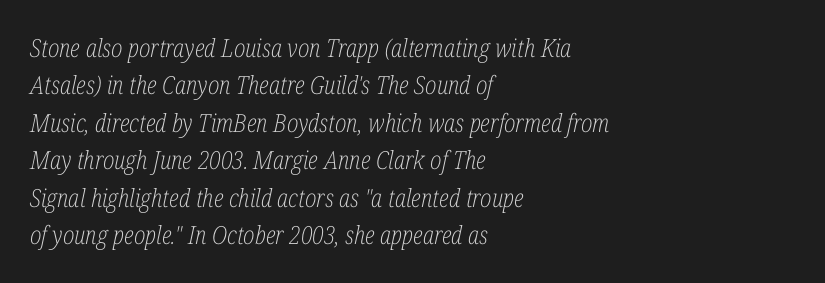
Q: Is the text bold? A: No.
Q: Is the text italic (slanted)? A: Yes, it leans right by about 12 degrees.
Q: Is the text underlined? A: No.
Q: How is the paragraph aligned? A: Left-aligned.
Q: Is the spacing between letters normal or unusually wide? A: Normal.
Q: Is the spacing between lines tight, normal or loose? A: Normal.
